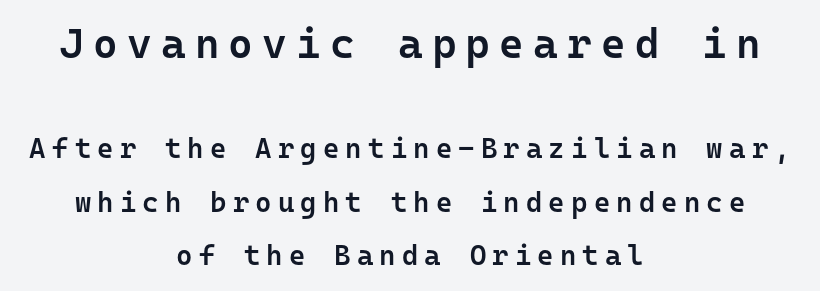
Q: Is the text bold? A: Semi-bold.
Q: Is the text italic (slanted)? A: No, it is upright.
Q: Is the typeface a serif or a sans-serif typeface? A: Sans-serif.
Q: Is the text underlined? A: No.
Q: How is the paragraph aligned? A: Centered.
Q: Is the spacing between letters normal or unusually wide? A: Unusually wide.
Q: Is the spacing between lines tight, normal or loose? A: Loose.
Q: Which block of text is set in a larger size, the first (top) or the second (bottom)? A: The first (top) one.
Q: Width (condensed, normal, or wide)? A: Normal.
Q: Stroke contrast? A: Low.
Q: x-height? A: Medium.
Q: Monospaced? A: Yes.
